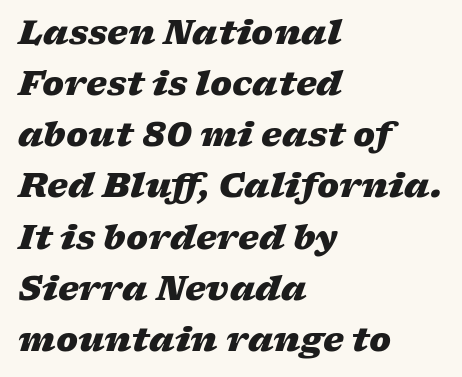
The leading is moderate, giving the passage an even texture. Each glyph is drawn with heavy, bold strokes. Clear beneath every line of the passage. Every row of glyphs begins at an identical x-position on the left.
